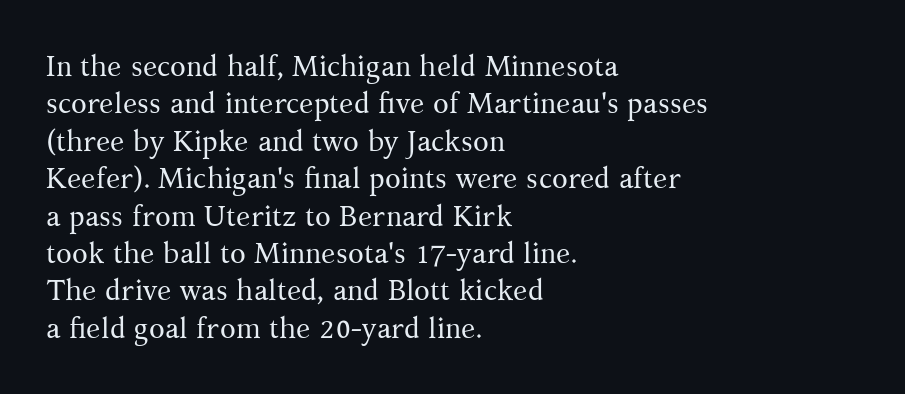
Q: Is the text bold? A: No.
Q: Is the text italic (slanted)? A: No, it is upright.
Q: Is the typeface a serif or a sans-serif typeface? A: Serif.
Q: Is the text underlined? A: No.
Q: How is the paragraph aligned? A: Left-aligned.
Q: Is the spacing between letters normal or unusually wide? A: Normal.
Q: Is the spacing between lines tight, normal or loose? A: Normal.
Q: Width (condensed, normal, or wide)? A: Normal.
Q: Stroke contrast? A: Medium.
Q: x-height? A: Medium.
Q: Monospaced? A: No.
